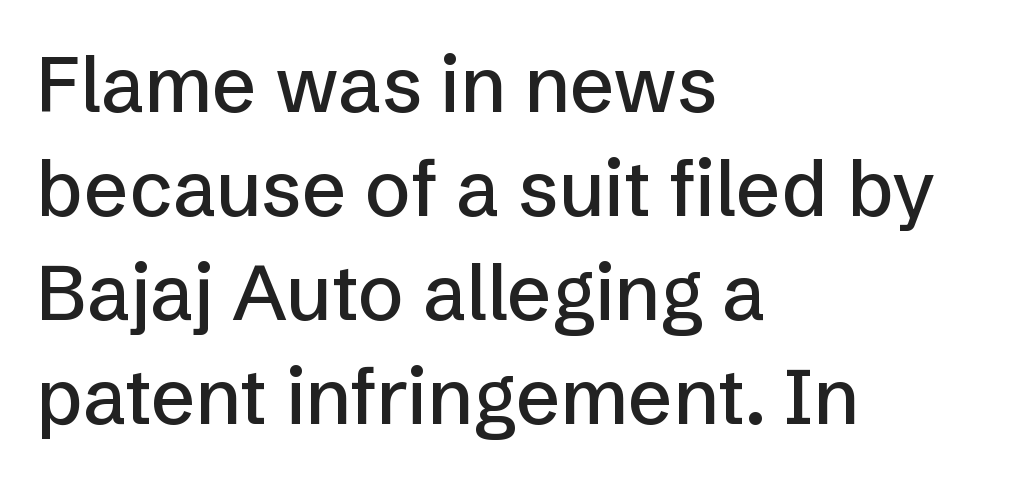
Q: Is the text italic (slanted)? A: No, it is upright.
Q: Is the typeface a serif or a sans-serif typeface? A: Sans-serif.
Q: Is the text underlined? A: No.
Q: How is the paragraph aligned? A: Left-aligned.
Q: Is the spacing between letters normal or unusually wide? A: Normal.
Q: Is the spacing between lines tight, normal or loose? A: Normal.
Q: Width (condensed, normal, or wide)? A: Normal.
Q: Stroke contrast? A: Low.
Q: x-height? A: Medium.
Q: Monospaced? A: No.
